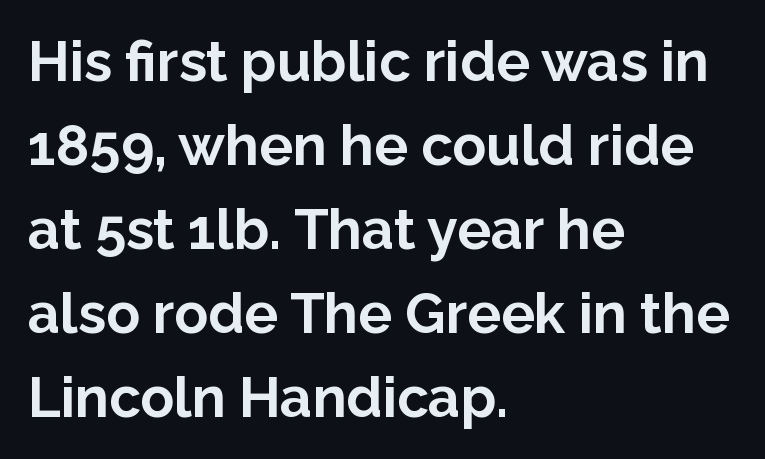
The line-height multiplier appears to be the usual default. Is the block centered? No — it sits flush against the left margin. Tracking value appears to be zero — textbook default spacing. On the weight axis this lands at bold, roughly 700. Words float on clear page, feet unadorned.
